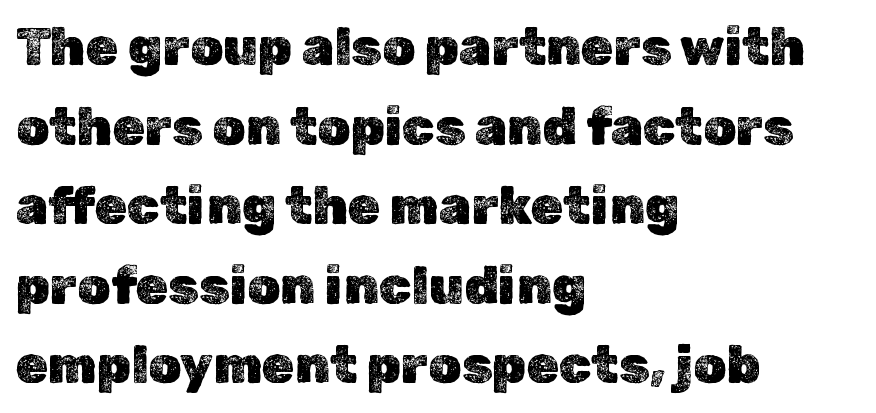
{"italic": "no", "width": "normal", "x_height": "medium", "monospaced": "no", "underline": "no", "align": "left", "line_spacing": "normal", "line_spacing_ratio": 1.53, "letter_spacing": "normal", "letter_spacing_em": 0.0, "glyph_px": 52}
